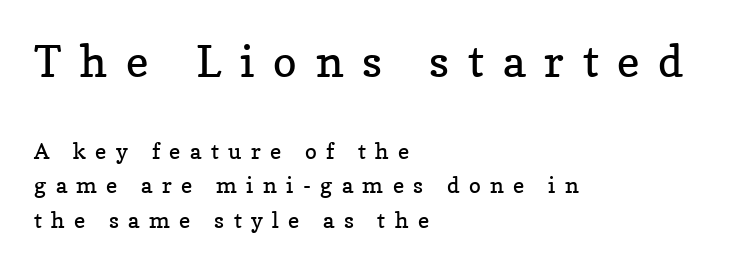
Reading top to bottom, the characters get smaller at the block break. The cut favours lightness, reaching ordinary text weight at its darkest. Each new line begins a customary step beneath the previous one. Posture: straight, roman, zero tilt.
